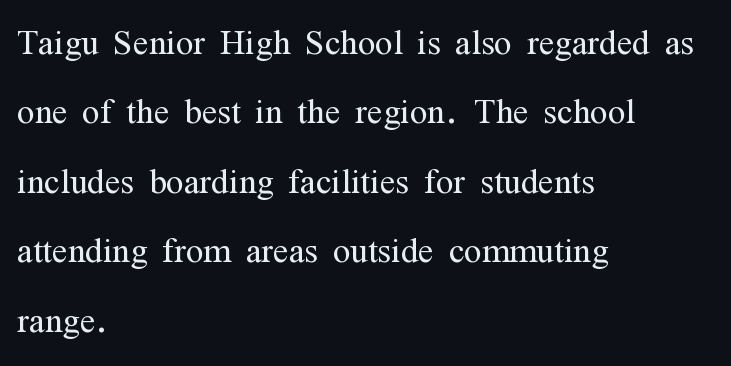
The image shows 46 px light, condensed serif type, upright; set left-aligned, normal line spacing (1.51x), normal letter spacing, not underlined; medium stroke contrast and a medium x-height.
